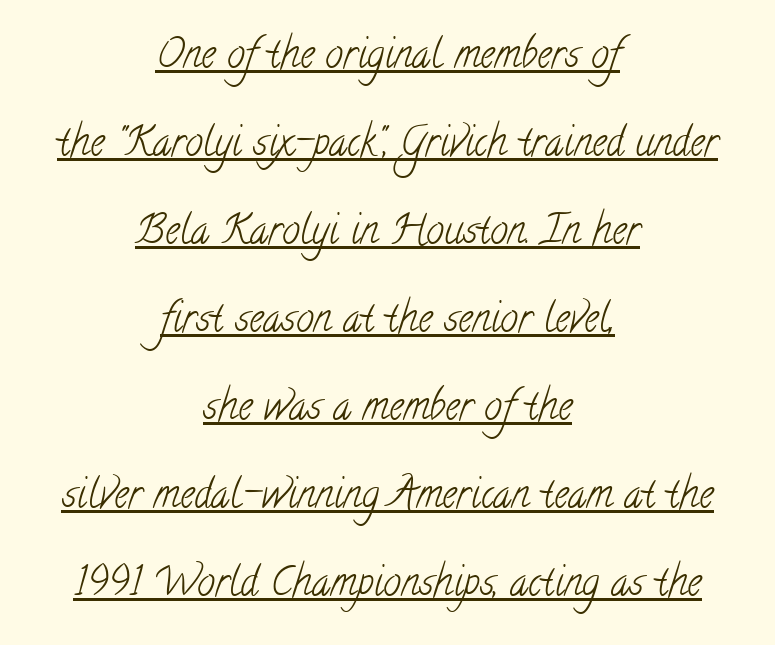
Q: Is the text bold? A: No.
Q: Is the typeface a serif or a sans-serif typeface? A: Serif.
Q: Is the text underlined? A: Yes.
Q: How is the paragraph aligned? A: Centered.
Q: Is the spacing between letters normal or unusually wide? A: Normal.
Q: Is the spacing between lines tight, normal or loose? A: Loose.
Q: Width (condensed, normal, or wide)? A: Condensed.
Q: Stroke contrast? A: Low.
Q: x-height? A: Small.
Q: Monospaced? A: No.
